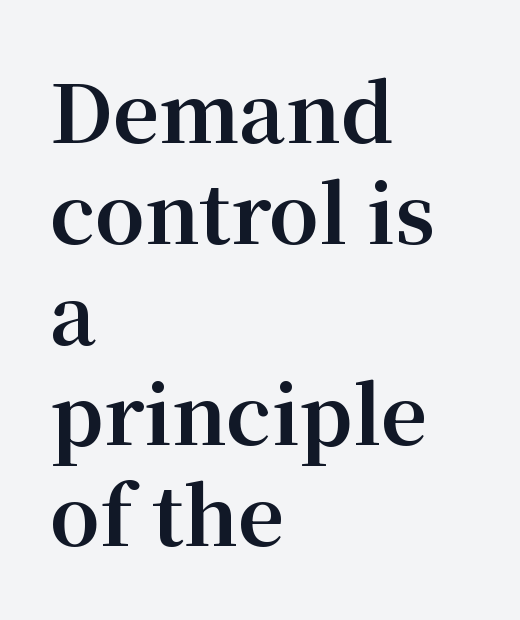
Baseline-to-baseline distance is the conventional proportion of letter height. The letters advance in unequal steps, a hallmark of proportional type. Heavy, bold letterforms. Underline: absent. Tall strokes in this sample are plumb rather than angled. No extra tracking has been applied to these lines.
